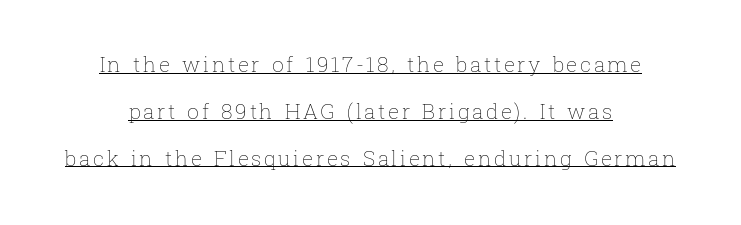
Q: Is the text bold? A: No.
Q: Is the text italic (slanted)? A: No, it is upright.
Q: Is the text underlined? A: Yes.
Q: How is the paragraph aligned? A: Centered.
Q: Is the spacing between lines tight, normal or loose? A: Loose.
